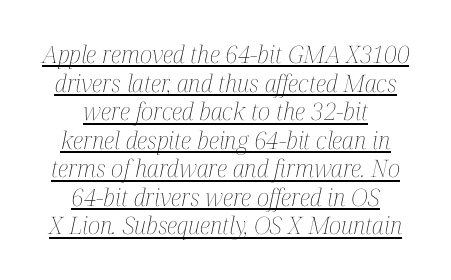
Alignment: centered. Observe the ordinary spacing: letters are neighbours, not strangers. The face used here has a pronounced slope to its letters. Heft: none added — not bold. The lettering is marked with a stroke running underneath it.
